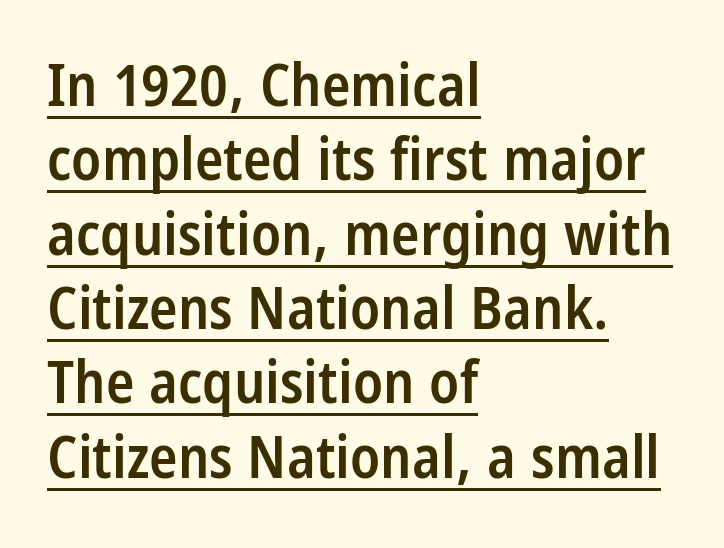
The image shows 59 px semibold, condensed sans-serif type, upright; set left-aligned, normal line spacing (1.26x), normal letter spacing, underlined; low stroke contrast and a large x-height.
